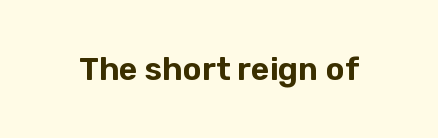
Rendered with straight, roman letterforms. You could not count columns in this text — the font is proportionally spaced. Rule under the text: the space is simply empty. The letters carry no serifs — their stems end cleanly without finishing strokes. This sample uses plain, unmodified letter spacing.
